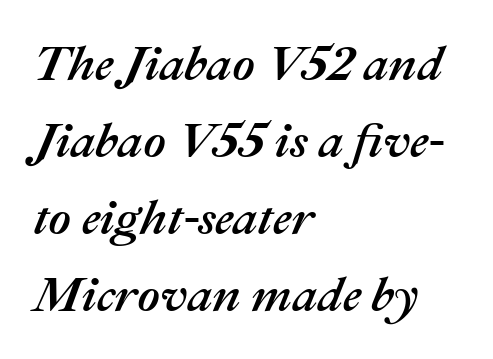
Q: Is the text italic (slanted)? A: Yes, it leans right by about 22 degrees.
Q: Is the text underlined? A: No.
Q: How is the paragraph aligned? A: Left-aligned.
Q: Is the spacing between letters normal or unusually wide? A: Normal.
Q: Is the spacing between lines tight, normal or loose? A: Normal.
Q: Width (condensed, normal, or wide)? A: Normal.
Q: Stroke contrast? A: Medium.
Q: x-height? A: Medium.
Q: Monospaced? A: No.
